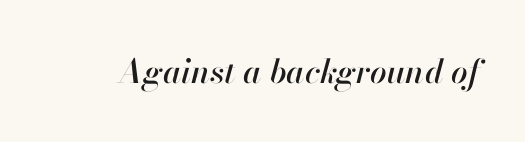
The image shows 33 px text type, italic (leaning right); set normal letter spacing, not underlined; high stroke contrast and a small x-height.
